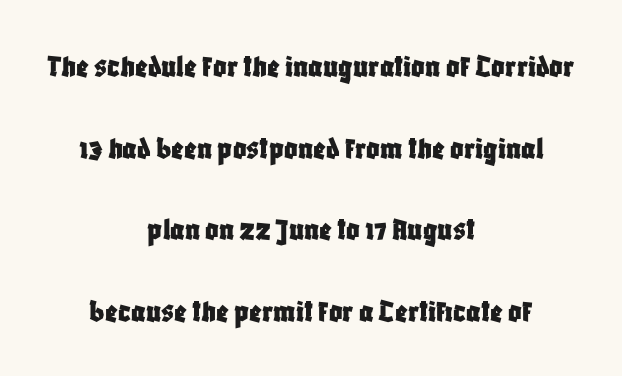
The image shows 33 px condensed sans-serif type, upright; set centered, loose line spacing (2.47x), normal letter spacing, not underlined; low stroke contrast and a large x-height.
